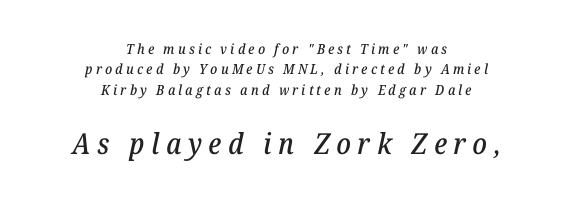
Q: Is the text italic (slanted)? A: Yes, it leans right by about 12 degrees.
Q: Is the typeface a serif or a sans-serif typeface? A: Serif.
Q: Is the text underlined? A: No.
Q: How is the paragraph aligned? A: Centered.
Q: Is the spacing between letters normal or unusually wide? A: Unusually wide.
Q: Is the spacing between lines tight, normal or loose? A: Normal.
Q: Which block of text is set in a larger size, the first (top) or the second (bottom)? A: The second (bottom) one.
Q: Width (condensed, normal, or wide)? A: Normal.
Q: Stroke contrast? A: Low.
Q: x-height? A: Medium.
Q: Monospaced? A: No.
